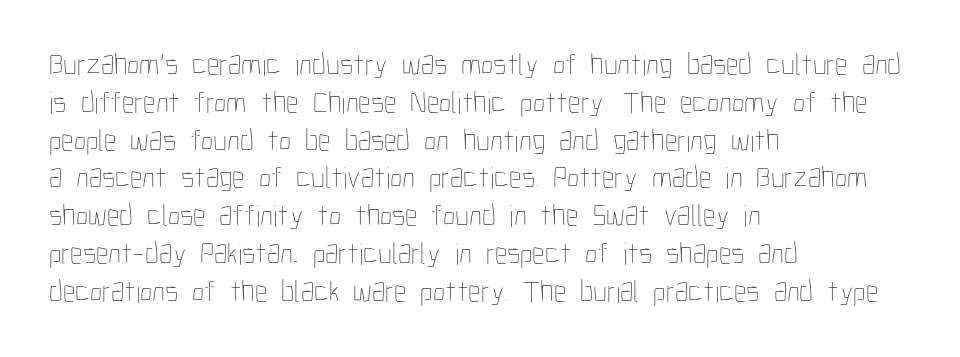
Q: Is the text bold? A: No.
Q: Is the text italic (slanted)? A: No, it is upright.
Q: Is the text underlined? A: No.
Q: How is the paragraph aligned? A: Left-aligned.
Q: Is the spacing between letters normal or unusually wide? A: Normal.
Q: Width (condensed, normal, or wide)? A: Condensed.
Q: Stroke contrast? A: Low.
Q: x-height? A: Medium.
Q: Monospaced? A: No.
